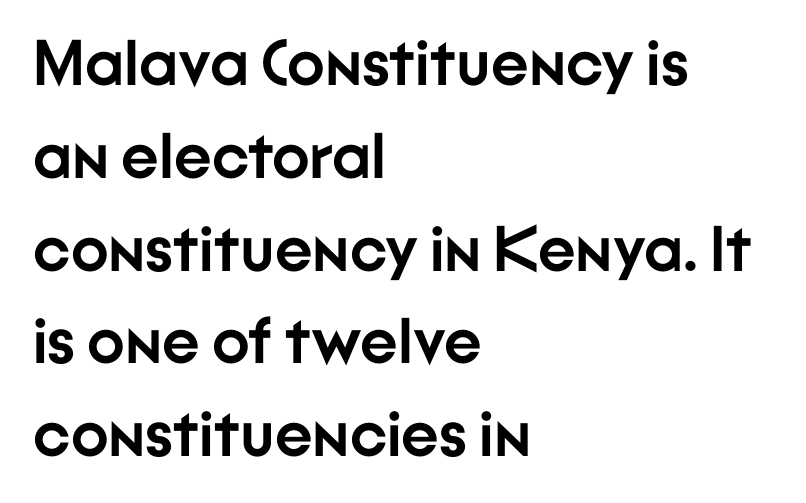
Q: Is the text bold? A: Yes.
Q: Is the text italic (slanted)? A: No, it is upright.
Q: Is the typeface a serif or a sans-serif typeface? A: Sans-serif.
Q: Is the text underlined? A: No.
Q: How is the paragraph aligned? A: Left-aligned.
Q: Is the spacing between letters normal or unusually wide? A: Normal.
Q: Is the spacing between lines tight, normal or loose? A: Normal.
Q: Width (condensed, normal, or wide)? A: Normal.
Q: Stroke contrast? A: Low.
Q: x-height? A: Medium.
Q: Monospaced? A: No.
